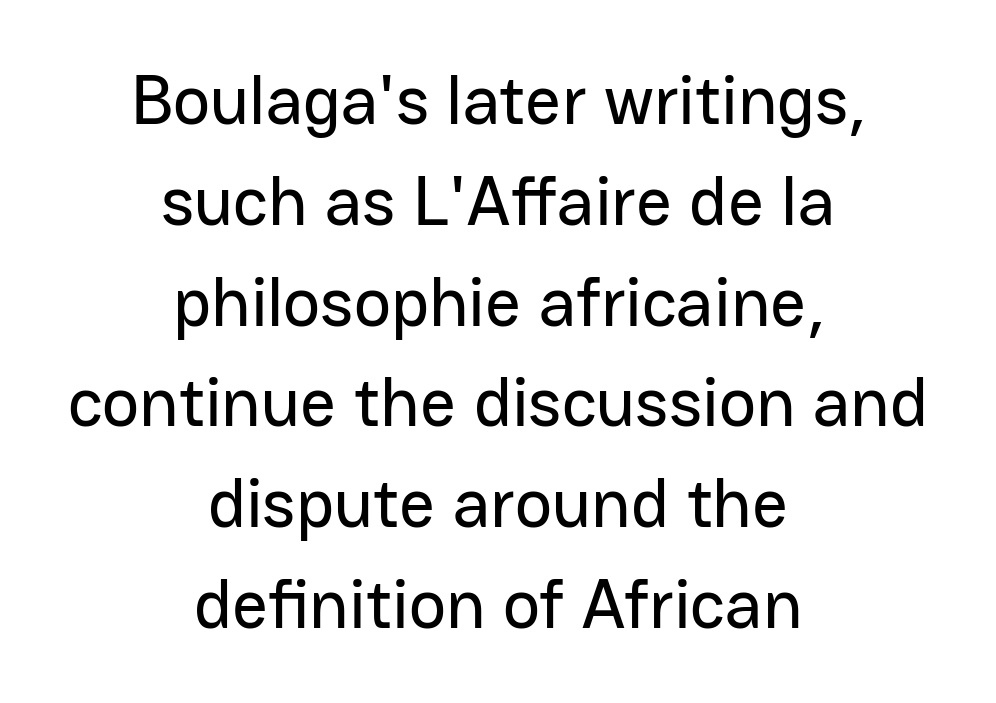
The image shows 70 px sans-serif type, upright; set centered, normal line spacing (1.44x), normal letter spacing, not underlined; low stroke contrast and a medium x-height.
